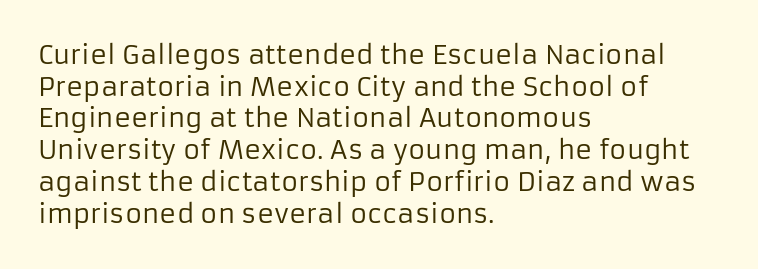
Q: Is the text bold? A: No.
Q: Is the text italic (slanted)? A: No, it is upright.
Q: Is the text underlined? A: No.
Q: How is the paragraph aligned? A: Left-aligned.
Q: Is the spacing between letters normal or unusually wide? A: Normal.
